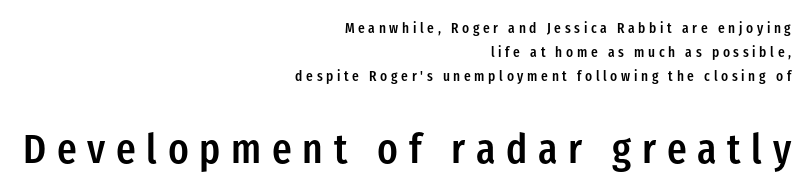
In terms of letterspacing, this is a distinctly airy, spread setting. Posture: upright roman. Unmarked baselines from the first word to the last. Every row of glyphs terminates at an identical x-position on the right. Its strokes are somewhat broadened, the hallmark of semibold type.
